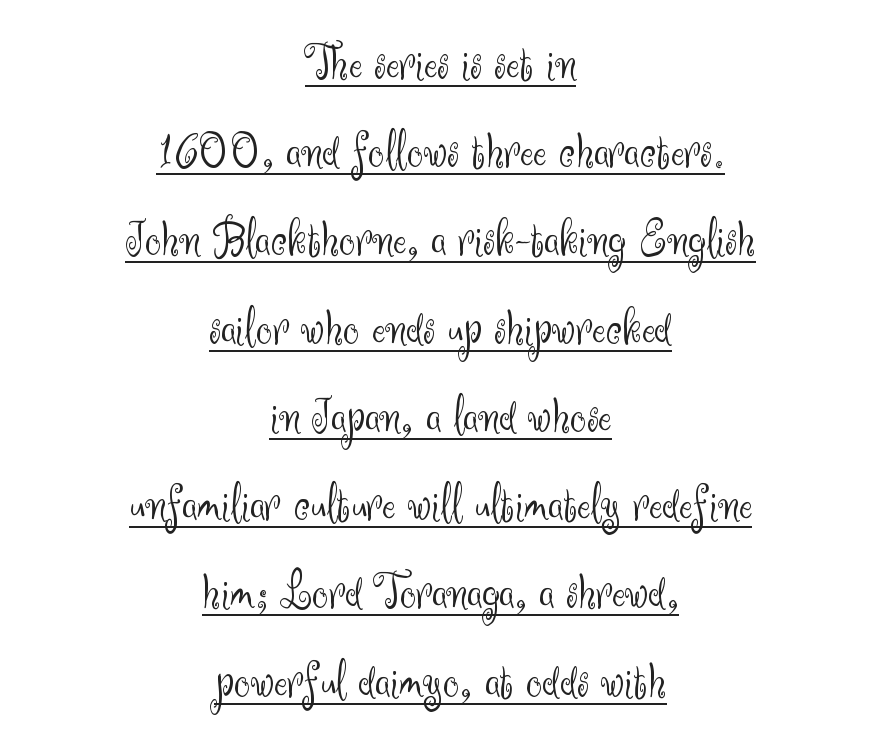
{"serif": "no", "italic": "no", "bold": "no", "weight": "light", "width": "normal", "stroke_contrast": "medium", "x_height": "small", "monospaced": "no", "underline": "yes", "align": "center", "line_spacing_ratio": 1.73, "letter_spacing": "normal", "letter_spacing_em": 0.0, "glyph_px": 51}
